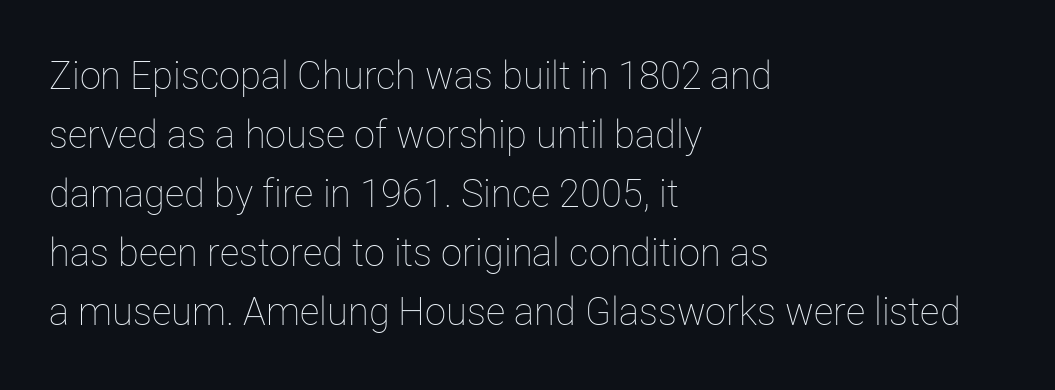
{"italic": "no", "bold": "no", "weight": "thin", "width": "normal", "stroke_contrast": "low", "x_height": "medium", "monospaced": "no", "underline": "no", "align": "left", "line_spacing": "normal", "line_spacing_ratio": 1.55, "letter_spacing": "normal", "letter_spacing_em": 0.0, "glyph_px": 38}
